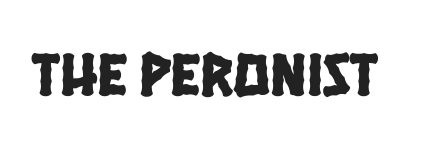
Q: Is the typeface a serif or a sans-serif typeface? A: Sans-serif.
Q: Is the text underlined? A: No.
Q: Is the spacing between letters normal or unusually wide? A: Normal.
Q: Width (condensed, normal, or wide)? A: Condensed.
Q: Stroke contrast? A: Low.
Q: x-height? A: Large.
Q: Monospaced? A: No.
